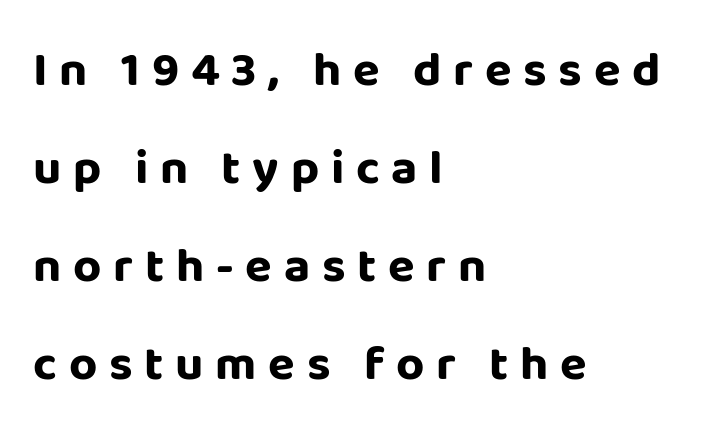
Q: Is the text bold? A: Yes.
Q: Is the text italic (slanted)? A: No, it is upright.
Q: Is the typeface a serif or a sans-serif typeface? A: Sans-serif.
Q: Is the text underlined? A: No.
Q: How is the paragraph aligned? A: Left-aligned.
Q: Is the spacing between letters normal or unusually wide? A: Unusually wide.
Q: Is the spacing between lines tight, normal or loose? A: Loose.
Q: Width (condensed, normal, or wide)? A: Normal.
Q: Stroke contrast? A: Low.
Q: x-height? A: Large.
Q: Monospaced? A: No.
